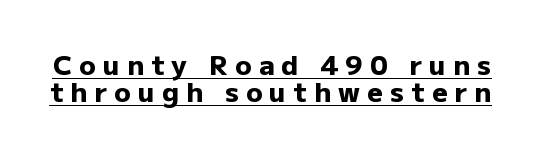
{"italic": "no", "bold": "yes", "underline": "yes", "line_spacing": "tight", "line_spacing_ratio": 0.99, "letter_spacing": "wide", "letter_spacing_em": 0.27, "glyph_px": 27}
